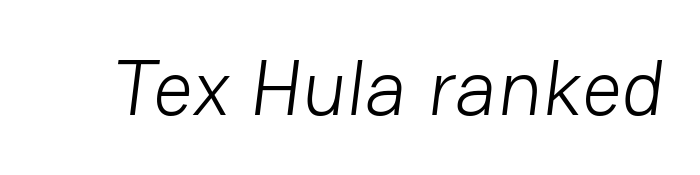
Do the characters align in a grid? No, the font is proportional. Default kerning and tracking; the words read as compact shapes. The text was rendered using a sans face with plain stroke endings. Weight: in the light-to-regular range. Type without underlining.
